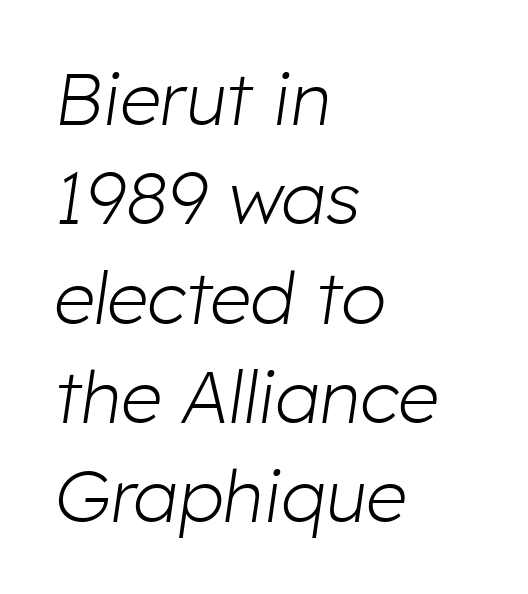
Q: Is the text bold? A: No.
Q: Is the text italic (slanted)? A: Yes, it leans right by about 8 degrees.
Q: Is the text underlined? A: No.
Q: How is the paragraph aligned? A: Left-aligned.
Q: Is the spacing between letters normal or unusually wide? A: Normal.
Q: Is the spacing between lines tight, normal or loose? A: Normal.
Q: Width (condensed, normal, or wide)? A: Normal.
Q: Stroke contrast? A: Low.
Q: x-height? A: Medium.
Q: Monospaced? A: No.
